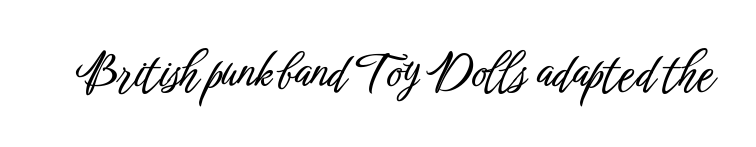
Q: Is the text italic (slanted)? A: Yes.
Q: Is the typeface a serif or a sans-serif typeface? A: Sans-serif.
Q: Is the text underlined? A: No.
Q: Is the spacing between letters normal or unusually wide? A: Normal.
Q: Width (condensed, normal, or wide)? A: Condensed.
Q: Stroke contrast? A: Low.
Q: x-height? A: Medium.
Q: Monospaced? A: No.
